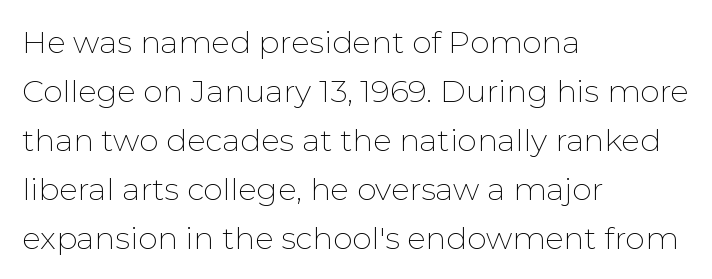
The image shows 31 px thin sans-serif type, upright; set left-aligned, normal line spacing (1.58x), normal letter spacing, not underlined; low stroke contrast and a medium x-height.
